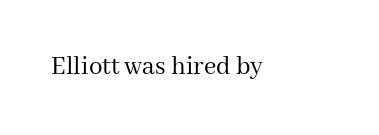
Q: Is the text bold? A: No.
Q: Is the text italic (slanted)? A: No, it is upright.
Q: Is the text underlined? A: No.
Q: Is the spacing between letters normal or unusually wide? A: Normal.
